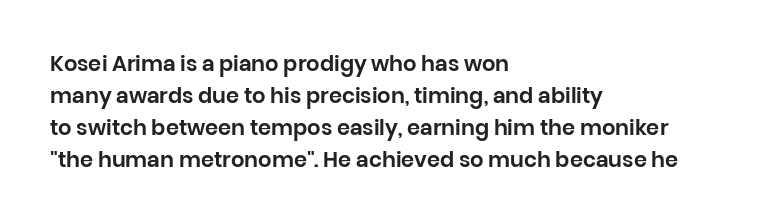
The image shows 21 px text type, upright; set left-aligned, normal line spacing (1.53x), normal letter spacing, not underlined.
